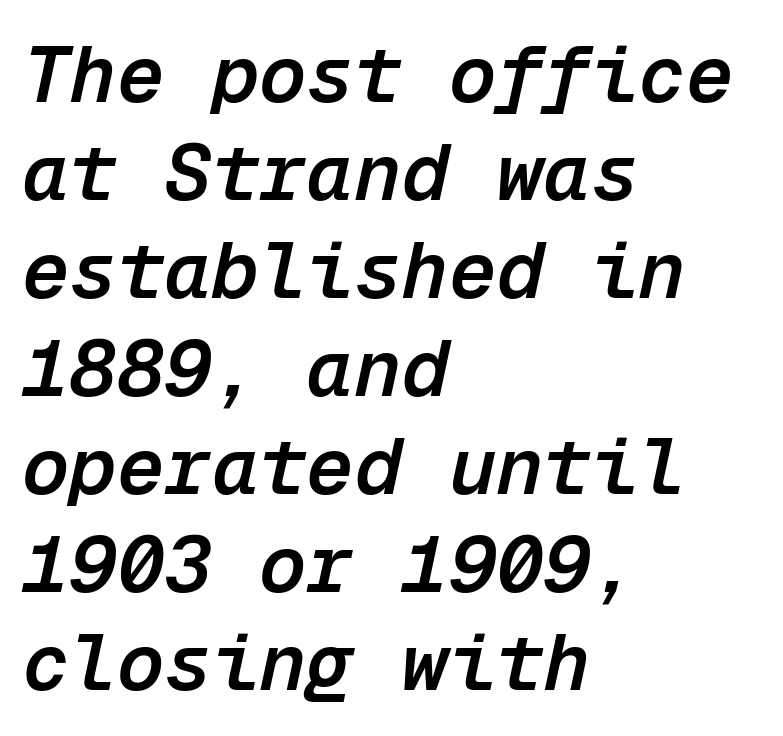
Q: Is the text bold? A: Semi-bold.
Q: Is the text italic (slanted)? A: Yes, it leans right by about 12 degrees.
Q: Is the text underlined? A: No.
Q: How is the paragraph aligned? A: Left-aligned.
Q: Is the spacing between letters normal or unusually wide? A: Normal.
Q: Width (condensed, normal, or wide)? A: Normal.
Q: Stroke contrast? A: Low.
Q: x-height? A: Medium.
Q: Monospaced? A: Yes.
